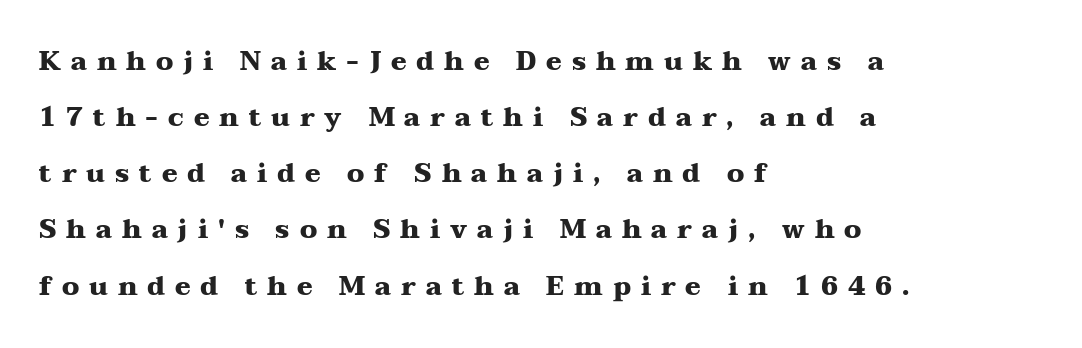
{"italic": "no", "bold": "yes", "underline": "no", "align": "left", "line_spacing": "loose", "line_spacing_ratio": 2.16, "letter_spacing": "wide", "letter_spacing_em": 0.38, "glyph_px": 26}
